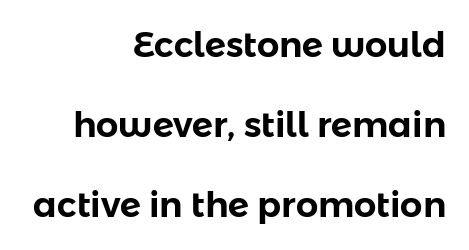
{"serif": "no", "italic": "no", "width": "normal", "stroke_contrast": "low", "x_height": "medium", "monospaced": "no", "underline": "no", "align": "right", "line_spacing": "loose", "line_spacing_ratio": 2.29, "letter_spacing": "normal", "letter_spacing_em": 0.0, "glyph_px": 35}
